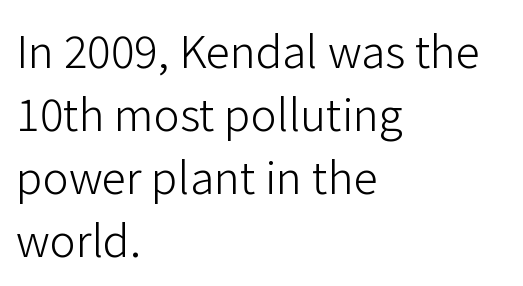
The letters advance in unequal steps, a hallmark of proportional type. The zone under the glyphs is completely vacant. The space between consecutive lines is moderate. The letters sit at their default tracking, neither squeezed nor spread. One-word summary of the alignment: left.
